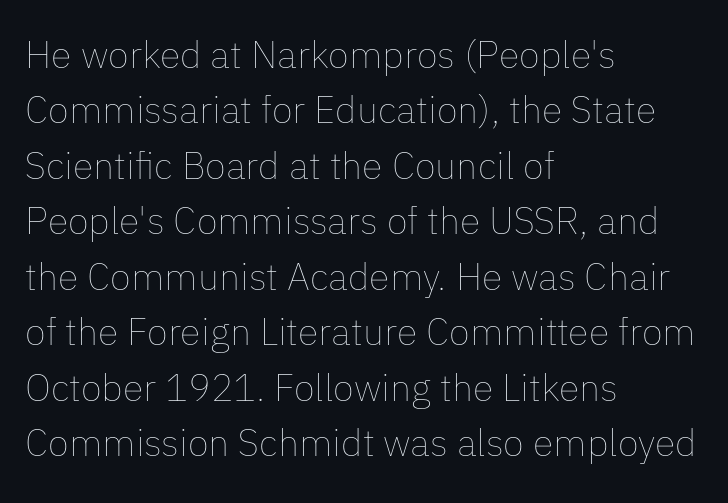
Leading: standard. Posture: upright roman. Is the stroke heavy? The answer is a plain regular-or-lighter. The paragraph shown leans on its left margin. Plain, unruled lines of type.
